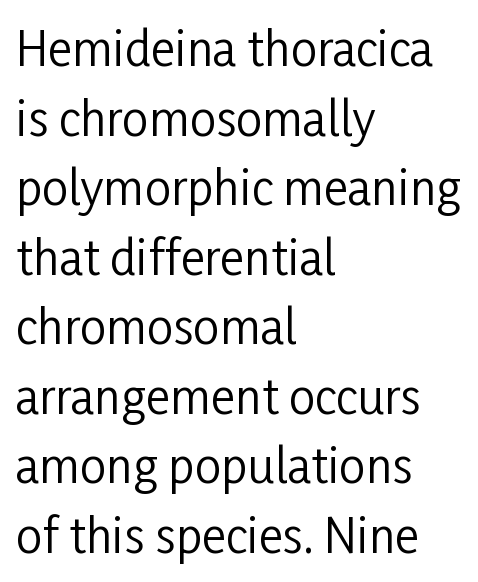
Q: Is the text bold? A: No.
Q: Is the text italic (slanted)? A: No, it is upright.
Q: Is the typeface a serif or a sans-serif typeface? A: Sans-serif.
Q: Is the text underlined? A: No.
Q: How is the paragraph aligned? A: Left-aligned.
Q: Is the spacing between letters normal or unusually wide? A: Normal.
Q: Is the spacing between lines tight, normal or loose? A: Normal.
Q: Width (condensed, normal, or wide)? A: Condensed.
Q: Stroke contrast? A: Low.
Q: x-height? A: Medium.
Q: Monospaced? A: No.
